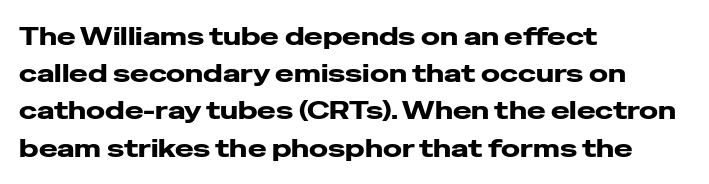
Q: Is the text bold? A: Yes.
Q: Is the text italic (slanted)? A: No, it is upright.
Q: Is the text underlined? A: No.
Q: How is the paragraph aligned? A: Left-aligned.
Q: Is the spacing between letters normal or unusually wide? A: Normal.
Q: Is the spacing between lines tight, normal or loose? A: Normal.
